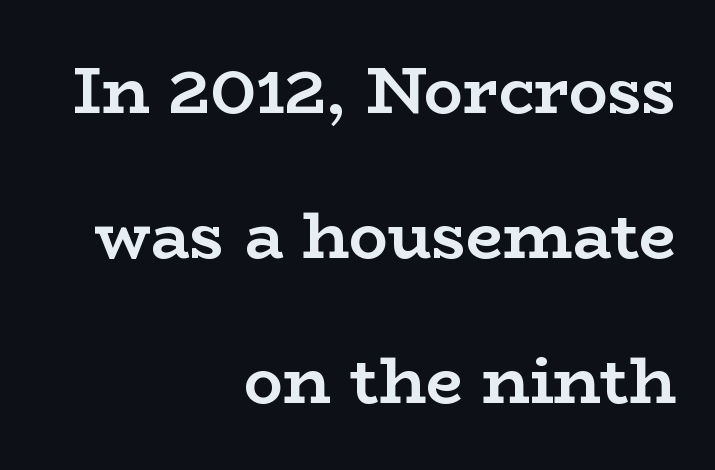
{"serif": "yes", "italic": "no", "bold": "yes", "weight": "semibold", "width": "wide", "stroke_contrast": "low", "x_height": "medium", "monospaced": "no", "underline": "no", "align": "right", "line_spacing": "loose", "line_spacing_ratio": 2.23, "letter_spacing": "normal", "letter_spacing_em": 0.0, "glyph_px": 65}
